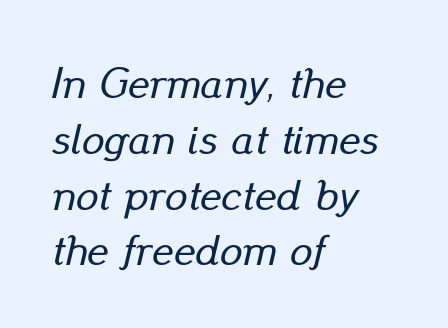
The ragged edge is on the right, which tells us the setting is flush left. The letters advance in unequal steps, a hallmark of proportional type. Words float on clear page, feet unadorned. Rendered with sloped, italic letterforms.
